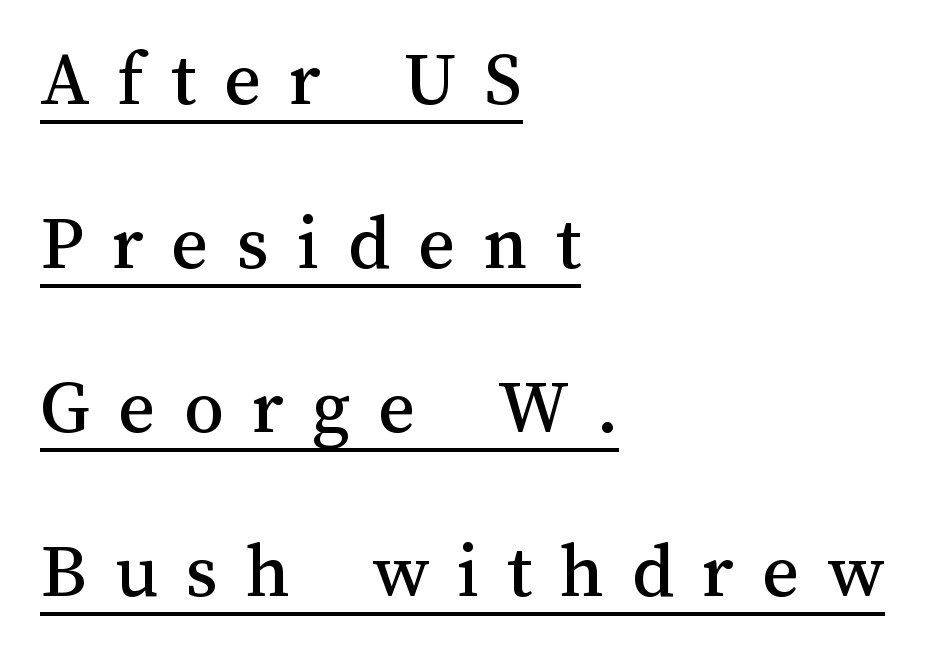
Notice how a bar underscores the lettering throughout. Notice the wide empty band between every row — that's loose leading. Designer's note — italics off, roman on. Reading down the block, your eye returns to a fixed left position each line. Observe the wide spacing: letters keep a clear distance from each other. Is this a fixed-width face? No — the glyphs have proportional, varying widths.
